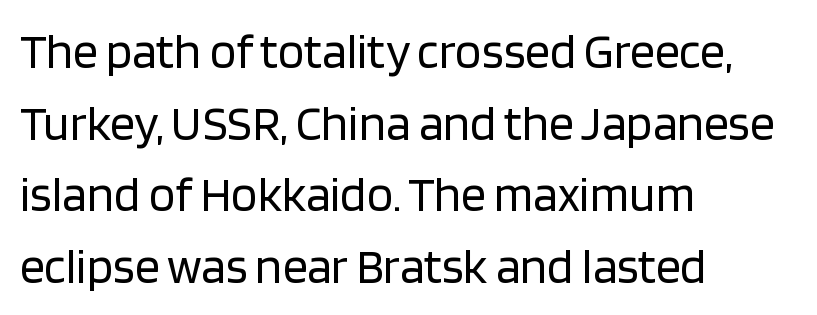
Q: Is the text bold? A: No.
Q: Is the text italic (slanted)? A: No, it is upright.
Q: Is the typeface a serif or a sans-serif typeface? A: Sans-serif.
Q: Is the text underlined? A: No.
Q: How is the paragraph aligned? A: Left-aligned.
Q: Is the spacing between letters normal or unusually wide? A: Normal.
Q: Is the spacing between lines tight, normal or loose? A: Normal.
Q: Width (condensed, normal, or wide)? A: Normal.
Q: Stroke contrast? A: Low.
Q: x-height? A: Large.
Q: Monospaced? A: No.
